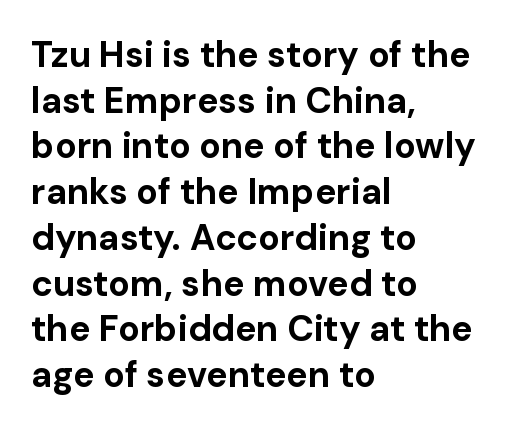
Q: Is the text bold? A: Yes.
Q: Is the text italic (slanted)? A: No, it is upright.
Q: Is the typeface a serif or a sans-serif typeface? A: Sans-serif.
Q: Is the text underlined? A: No.
Q: How is the paragraph aligned? A: Left-aligned.
Q: Is the spacing between letters normal or unusually wide? A: Normal.
Q: Is the spacing between lines tight, normal or loose? A: Normal.
Q: Width (condensed, normal, or wide)? A: Normal.
Q: Stroke contrast? A: Low.
Q: x-height? A: Medium.
Q: Monospaced? A: No.
